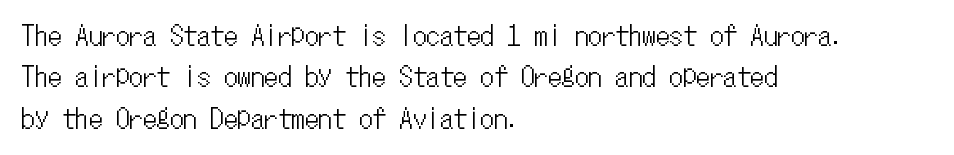
Q: Is the text italic (slanted)? A: No, it is upright.
Q: Is the text underlined? A: No.
Q: How is the paragraph aligned? A: Left-aligned.
Q: Is the spacing between letters normal or unusually wide? A: Normal.
Q: Is the spacing between lines tight, normal or loose? A: Normal.
